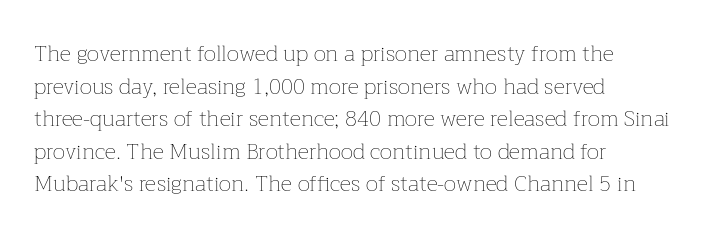
Q: Is the text bold? A: No.
Q: Is the text italic (slanted)? A: No, it is upright.
Q: Is the text underlined? A: No.
Q: How is the paragraph aligned? A: Left-aligned.
Q: Is the spacing between letters normal or unusually wide? A: Normal.
Q: Is the spacing between lines tight, normal or loose? A: Normal.
